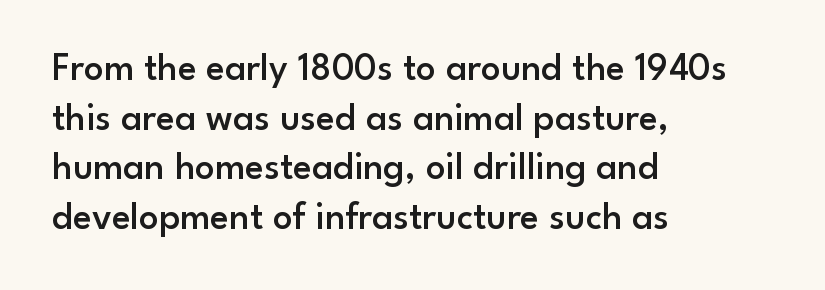
{"serif": "no", "italic": "no", "bold": "semi", "weight": "semibold", "width": "normal", "stroke_contrast": "low", "x_height": "small", "monospaced": "no", "underline": "no", "align": "left", "line_spacing": "normal", "line_spacing_ratio": 1.27, "letter_spacing": "normal", "letter_spacing_em": 0.0, "glyph_px": 39}
